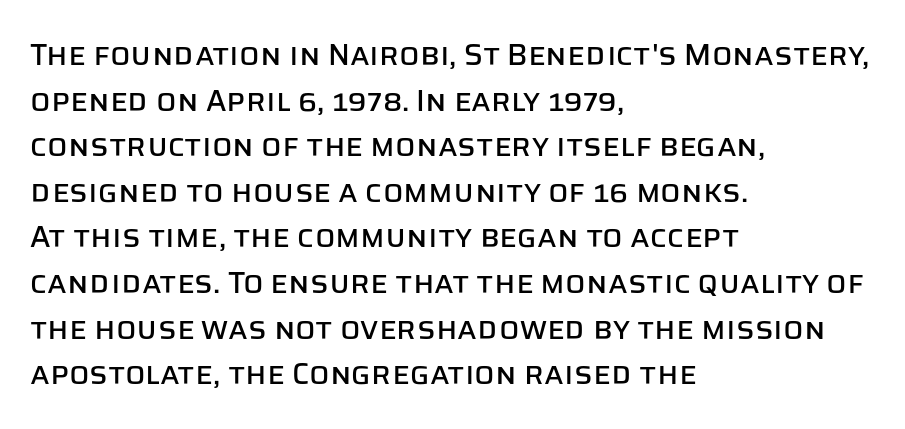
The image shows 30 px sans-serif type, upright; set left-aligned, normal line spacing (1.52x), normal letter spacing, not underlined; low stroke contrast and a large x-height.
